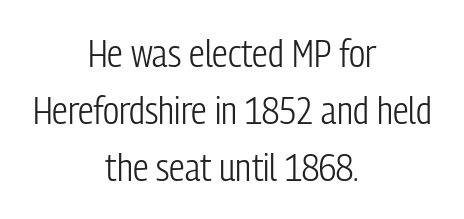
Q: Is the text bold? A: No.
Q: Is the text italic (slanted)? A: No, it is upright.
Q: Is the typeface a serif or a sans-serif typeface? A: Sans-serif.
Q: Is the text underlined? A: No.
Q: How is the paragraph aligned? A: Centered.
Q: Is the spacing between letters normal or unusually wide? A: Normal.
Q: Is the spacing between lines tight, normal or loose? A: Normal.
Q: Width (condensed, normal, or wide)? A: Condensed.
Q: Stroke contrast? A: Low.
Q: x-height? A: Medium.
Q: Monospaced? A: No.
